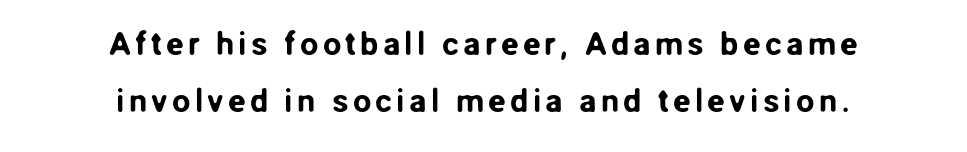
Q: Is the text italic (slanted)? A: No, it is upright.
Q: Is the typeface a serif or a sans-serif typeface? A: Sans-serif.
Q: Is the text underlined? A: No.
Q: How is the paragraph aligned? A: Centered.
Q: Width (condensed, normal, or wide)? A: Normal.
Q: Stroke contrast? A: Low.
Q: x-height? A: Medium.
Q: Monospaced? A: No.
